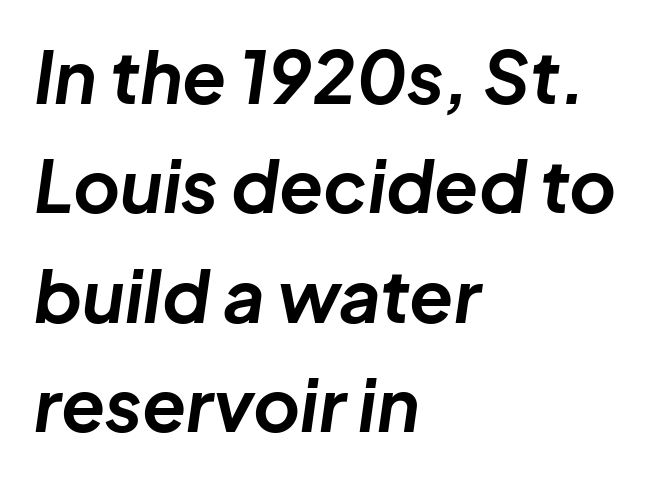
{"italic": "yes", "lean": "right", "slant_degrees": 8, "bold": "yes", "weight": "bold", "width": "normal", "stroke_contrast": "low", "x_height": "medium", "monospaced": "no", "underline": "no", "align": "left", "line_spacing": "normal", "line_spacing_ratio": 1.52, "letter_spacing": "normal", "letter_spacing_em": 0.0, "glyph_px": 72}
